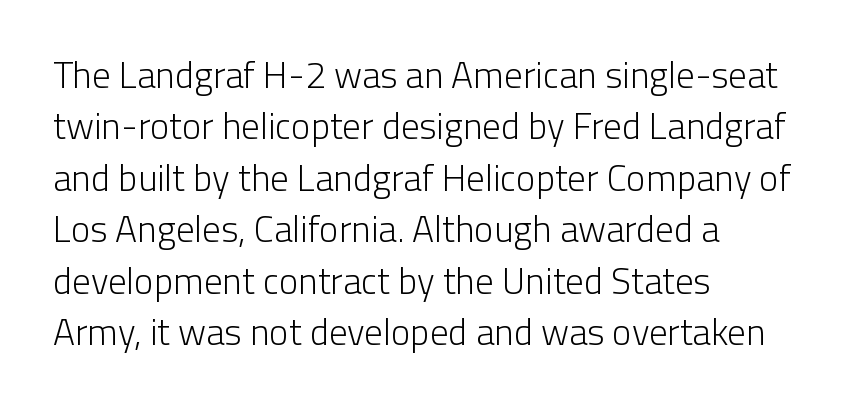
Ascenders rise straight up at ninety degrees. The typeface has the unassuming heft of standard copy or less. Do the characters align in a grid? No, the font is proportional. The horizontal fit of the characters is conventional and even. This rendering employs a face without finishing strokes, i.e., a sans-serif.
